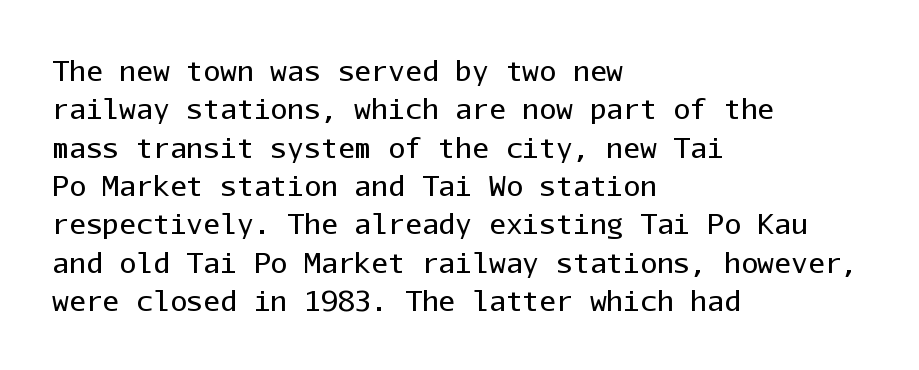
{"serif": "no", "italic": "no", "bold": "no", "weight": "regular", "width": "normal", "stroke_contrast": "low", "x_height": "medium", "monospaced": "yes", "underline": "no", "align": "left", "line_spacing": "normal", "line_spacing_ratio": 1.37, "letter_spacing": "normal", "letter_spacing_em": 0.0, "glyph_px": 28}
